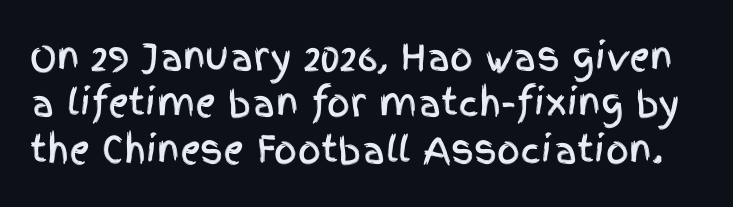
You can tell from the bare stems that sans-serif type was used. Line spacing here is normal. Proportional: the letters do not fall into vertical columns. It's the straight-up-and-down kind of type. Between one letter and the next there's only the usual sliver of space. Rule under the text: the space is simply empty.
